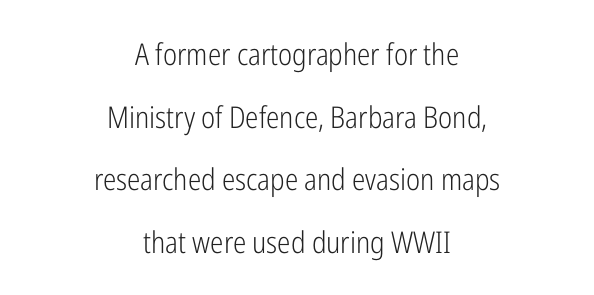
Proportional: the letters do not fall into vertical columns. The rag falls on both sides of this text block equally. These glyphs show unthickened strokes, regular width or finer. Words float on clear page, feet unadorned. In terms of letterform style, serifs are entirely absent. The horizontal fit of the characters is conventional and even.
